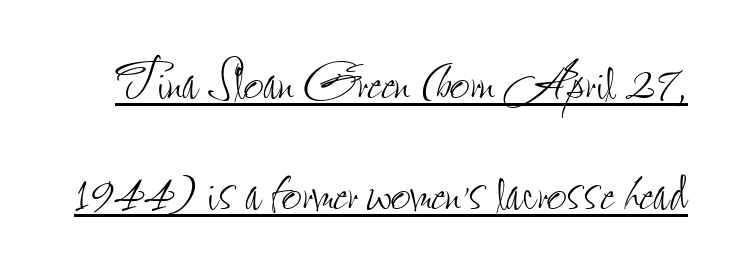
Is there an underline? Yes — a line sits under the letters. The face used here is proportionally spaced, like ordinary book or web type. Is the letter spacing exaggerated? No — it looks like the ordinary default.
